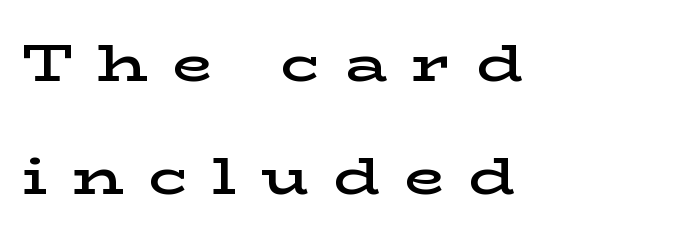
Small tapered or slab feet sit at the stroke ends, so this counts as serif. This sample has the flowing, uneven cadence of proportional lettering. The lettering stays uniformly vertical, giving the passage a roman look. Casual observation: everything's shoved over to the left.
